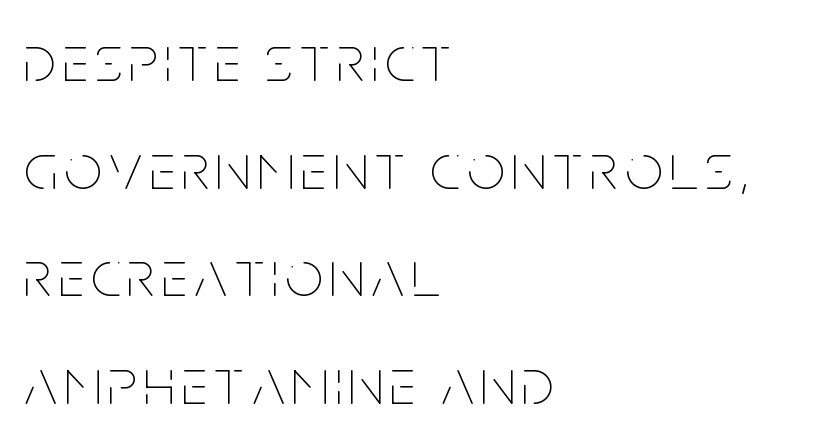
Q: Is the text bold? A: No.
Q: Is the text italic (slanted)? A: No, it is upright.
Q: Is the text underlined? A: No.
Q: How is the paragraph aligned? A: Left-aligned.
Q: Is the spacing between lines tight, normal or loose? A: Normal.
Q: Width (condensed, normal, or wide)? A: Condensed.
Q: Stroke contrast? A: Low.
Q: x-height? A: Large.
Q: Monospaced? A: No.
